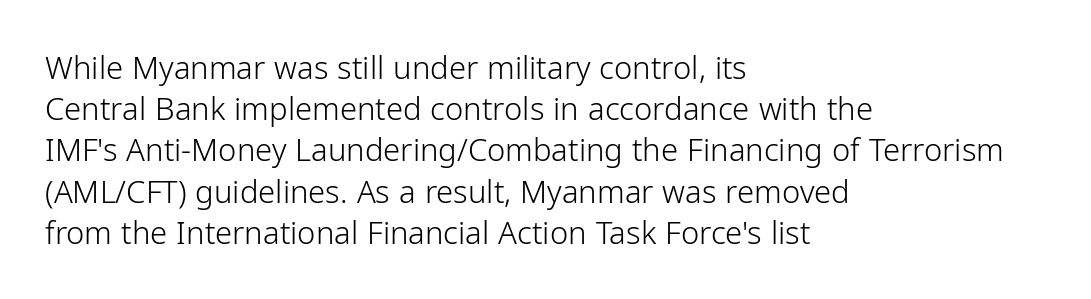
{"serif": "no", "italic": "no", "bold": "no", "weight": "light", "width": "normal", "stroke_contrast": "low", "x_height": "medium", "monospaced": "no", "underline": "no", "align": "left", "line_spacing": "normal", "line_spacing_ratio": 1.33, "letter_spacing": "normal", "letter_spacing_em": 0.0, "glyph_px": 31}
